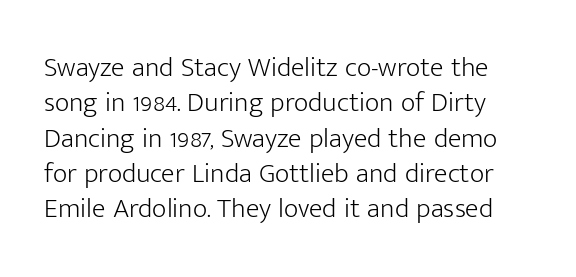
Proportional: the letters do not fall into vertical columns. The characters are drawn with everyday or finer stroke widths. The face used here is a sans, in the tradition of grotesques and geometrics. This rendering leaves character spacing at its baseline value. A typesetter would call this leading conventional body-copy spacing. It's the straight-up-and-down kind of type.
